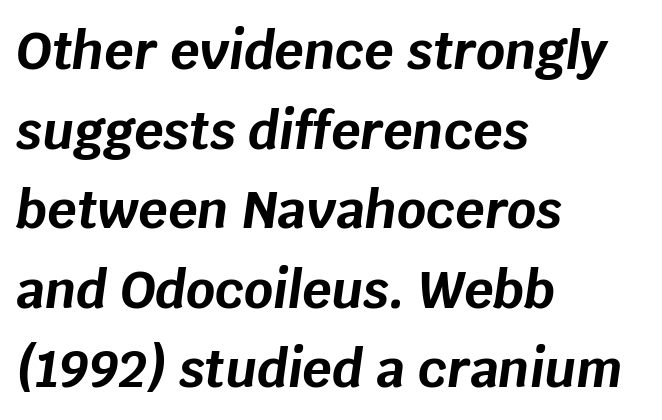
The image shows 51 px bold type, italic (leaning right); set left-aligned, normal line spacing (1.56x), normal letter spacing, not underlined; low stroke contrast and a large x-height.
